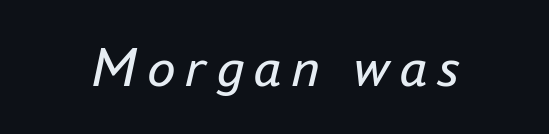
Q: Is the text bold? A: No.
Q: Is the text italic (slanted)? A: Yes, it leans right by about 16 degrees.
Q: Is the text underlined? A: No.
Q: Width (condensed, normal, or wide)? A: Normal.
Q: Stroke contrast? A: Low.
Q: x-height? A: Small.
Q: Monospaced? A: No.
